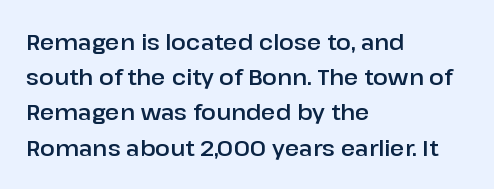
The image shows 22 px text type, upright; set left-aligned, normal line spacing (1.6x), normal letter spacing, not underlined.
